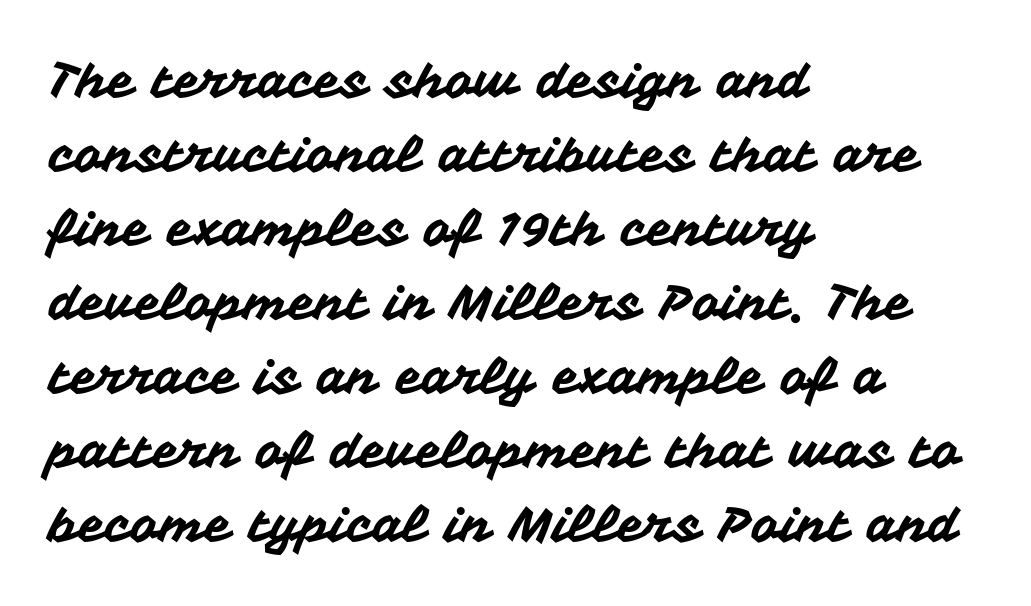
Observe the ordinary spacing: letters are neighbours, not strangers. Unlike a traditional serif, this face leaves its strokes unadorned. Type without underlining. A typesetter would call this proportional, since set widths differ per character. If you drew a ruler down the left edge, every line would touch it.
